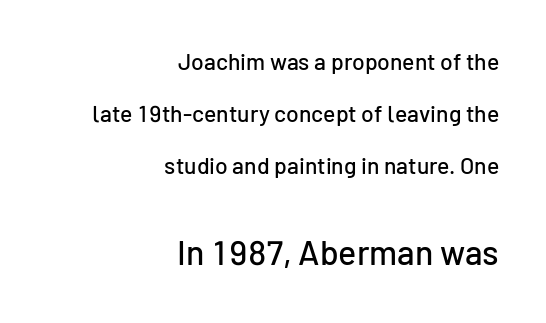
{"serif": "no", "italic": "no", "width": "normal", "stroke_contrast": "low", "x_height": "medium", "monospaced": "no", "underline": "no", "align": "right", "line_spacing": "loose", "line_spacing_ratio": 2.27, "letter_spacing": "normal", "letter_spacing_em": 0.0, "larger_block": "second", "size_ratio": 1.48, "glyph_px": 34}
